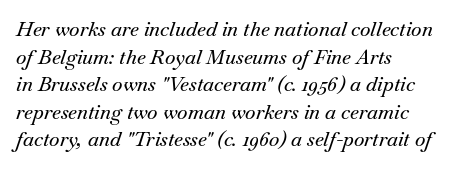
{"italic": "yes", "lean": "right", "slant_degrees": 18, "underline": "no", "align": "left", "line_spacing": "normal", "line_spacing_ratio": 1.38, "letter_spacing": "normal", "letter_spacing_em": 0.0, "glyph_px": 20}
